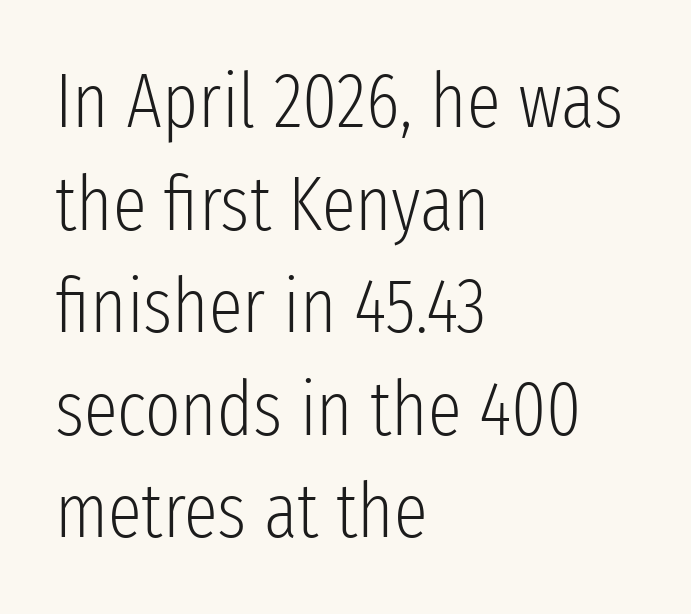
{"serif": "no", "italic": "no", "bold": "no", "weight": "light", "width": "condensed", "stroke_contrast": "low", "x_height": "medium", "monospaced": "no", "underline": "no", "align": "left", "line_spacing": "normal", "line_spacing_ratio": 1.35, "letter_spacing": "normal", "letter_spacing_em": 0.0, "glyph_px": 76}
